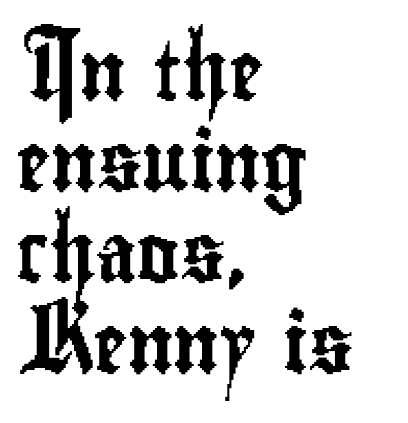
Q: Is the text italic (slanted)? A: No, it is upright.
Q: Is the typeface a serif or a sans-serif typeface? A: Sans-serif.
Q: Is the text underlined? A: No.
Q: How is the paragraph aligned? A: Left-aligned.
Q: Is the spacing between letters normal or unusually wide? A: Normal.
Q: Is the spacing between lines tight, normal or loose? A: Normal.
Q: Width (condensed, normal, or wide)? A: Condensed.
Q: Stroke contrast? A: Low.
Q: x-height? A: Small.
Q: Monospaced? A: No.
